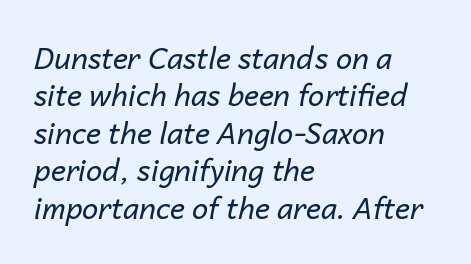
{"italic": "yes", "lean": "right", "slant_degrees": 14, "bold": "no", "weight": "regular", "width": "normal", "stroke_contrast": "low", "x_height": "medium", "monospaced": "no", "underline": "no", "align": "left", "line_spacing": "normal", "line_spacing_ratio": 1.29, "letter_spacing": "normal", "letter_spacing_em": 0.0, "glyph_px": 29}
